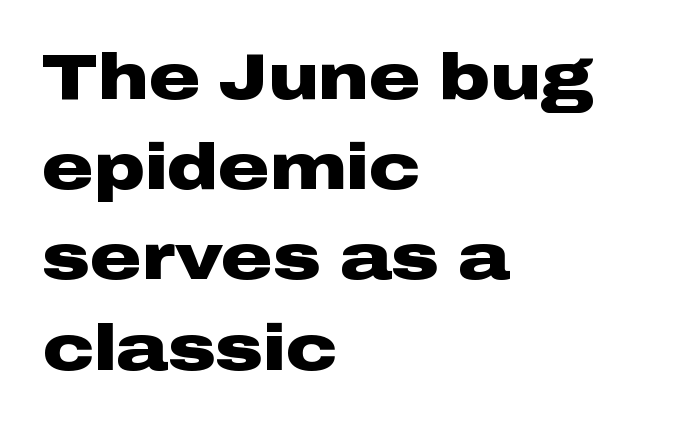
Caption: multi-line text, flush left, ragged right. You can tell from the bare stems that sans-serif type was used. Summary of vertical rhythm: regular, with standard interline spacing. The foot of each line stays bare and open. Letter spacing: default. Ordinary non-slanted type is in use.
